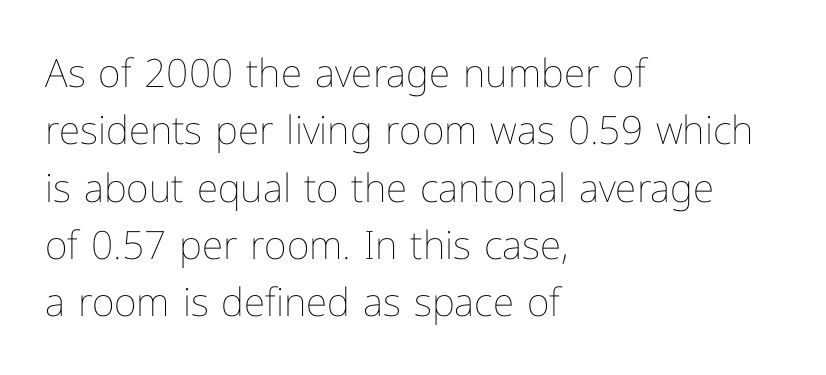
Q: Is the text bold? A: No.
Q: Is the text italic (slanted)? A: No, it is upright.
Q: Is the text underlined? A: No.
Q: How is the paragraph aligned? A: Left-aligned.
Q: Is the spacing between letters normal or unusually wide? A: Normal.
Q: Is the spacing between lines tight, normal or loose? A: Normal.
Q: Width (condensed, normal, or wide)? A: Normal.
Q: Stroke contrast? A: Low.
Q: x-height? A: Medium.
Q: Monospaced? A: No.
